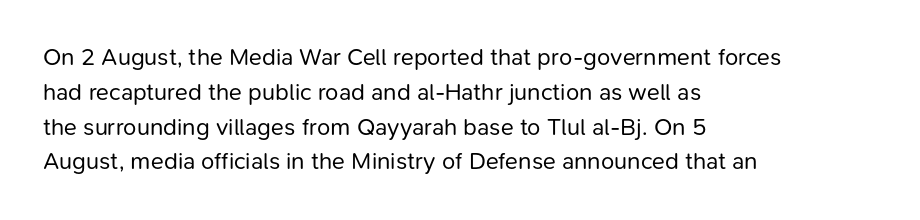
Summary of weight: not heavy and not bold. The passage shown stacks its lines at a standard gap. Upright lettering throughout. Tracking value appears to be zero — textbook default spacing.
